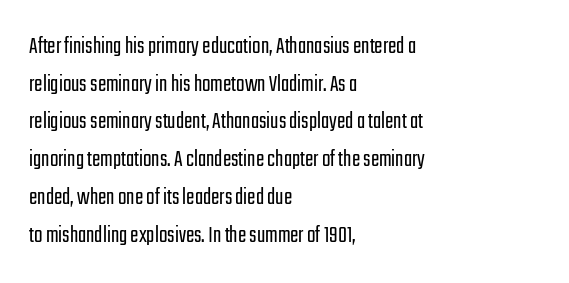
The face used here is rendered with its standard letterfit. Just letters on the line, the space beneath them empty. Caption: face not bold, strokes unweighted. Line spacing here is normal.
